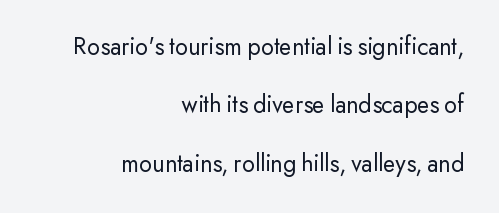
{"italic": "no", "bold": "no", "underline": "no", "align": "right", "line_spacing": "loose", "line_spacing_ratio": 2.34, "letter_spacing": "normal", "letter_spacing_em": 0.0, "glyph_px": 25}
